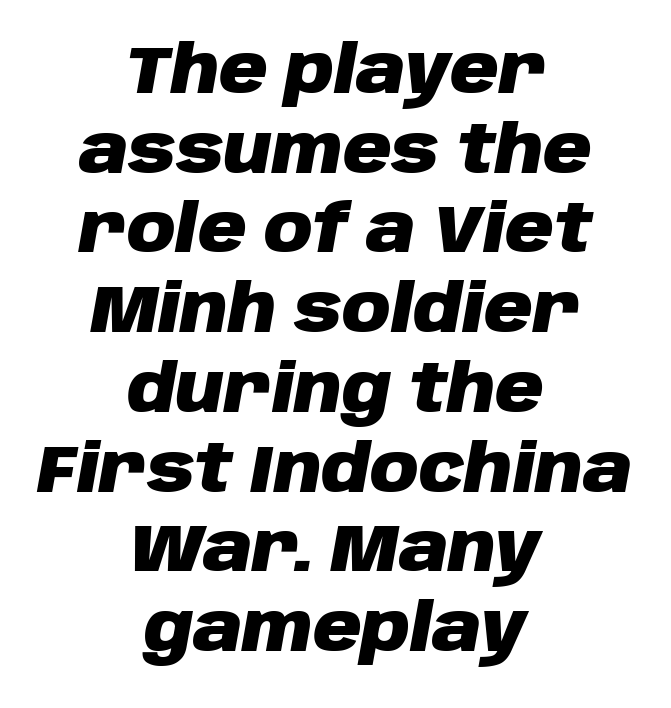
These lines stack symmetrically, like a column narrowing and widening about its center. The specimen omits any rule beneath the text block's lines. Summary of weight: heavy, a full bold. The typography opts for an oblique posture over an upright one. Proportional: the letters do not fall into vertical columns. This rendering leaves character spacing at its baseline value.
